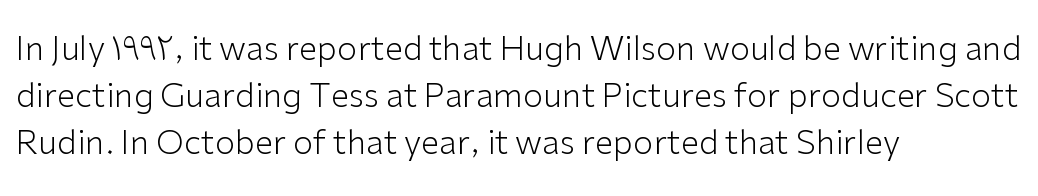
The image shows 33 px light sans-serif type, upright; set left-aligned, normal line spacing (1.42x), normal letter spacing, not underlined; low stroke contrast and a medium x-height.
